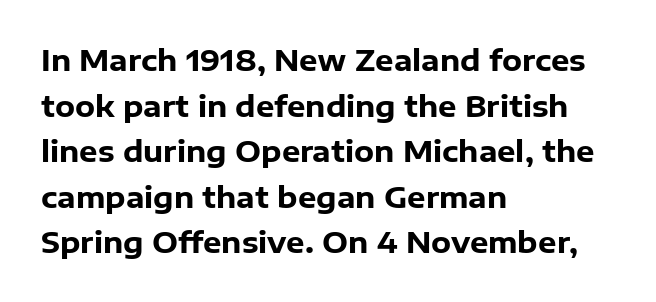
{"serif": "no", "italic": "no", "bold": "yes", "weight": "heavy", "width": "normal", "stroke_contrast": "low", "x_height": "medium", "monospaced": "no", "underline": "no", "align": "left", "line_spacing": "normal", "line_spacing_ratio": 1.57, "letter_spacing": "normal", "letter_spacing_em": 0.0, "glyph_px": 29}
